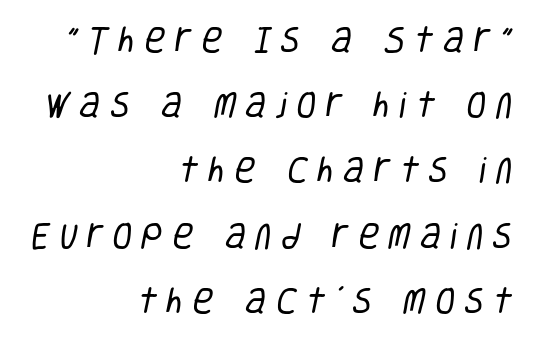
Q: Is the text bold? A: No.
Q: Is the typeface a serif or a sans-serif typeface? A: Sans-serif.
Q: Is the text underlined? A: No.
Q: How is the paragraph aligned? A: Right-aligned.
Q: Is the spacing between letters normal or unusually wide? A: Unusually wide.
Q: Is the spacing between lines tight, normal or loose? A: Loose.
Q: Width (condensed, normal, or wide)? A: Condensed.
Q: Stroke contrast? A: Low.
Q: x-height? A: Large.
Q: Monospaced? A: No.
